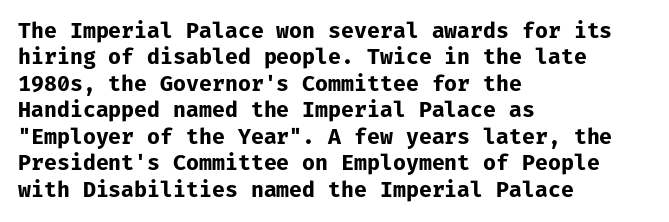
What weight is shown? A full bold with thick strokes. The lettering holds an erect, upright posture throughout. Plain, unruled lines of type. The rendering keeps characters at their native spacing. Leading: standard.
